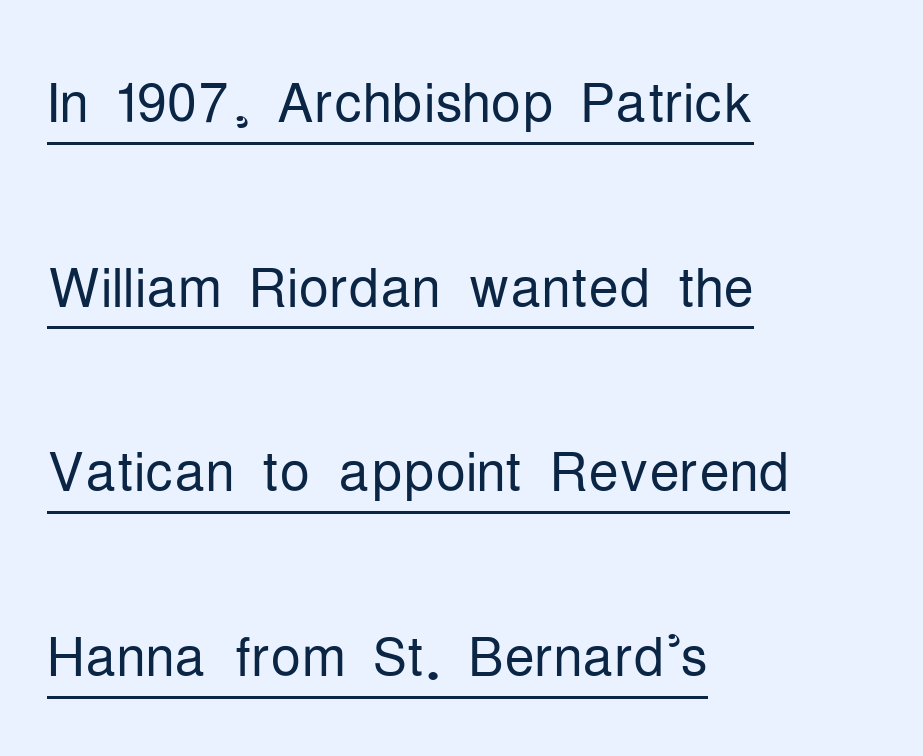
The image shows 76 px light, condensed sans-serif type, upright; set left-aligned, loose line spacing (2.43x), normal letter spacing, underlined; low stroke contrast and a medium x-height.
